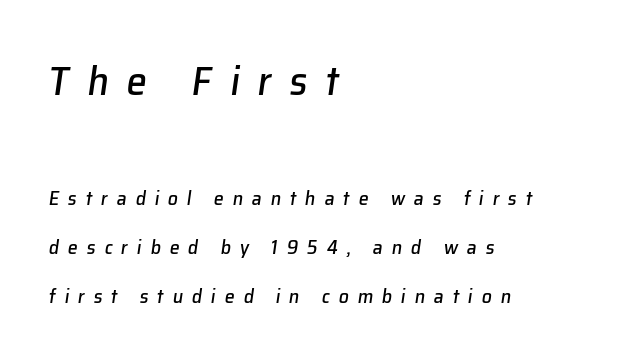
{"italic": "yes", "lean": "right", "slant_degrees": 8, "width": "normal", "stroke_contrast": "low", "x_height": "medium", "monospaced": "no", "underline": "no", "align": "left", "line_spacing": "loose", "line_spacing_ratio": 2.45, "letter_spacing": "wide", "letter_spacing_em": 0.44, "larger_block": "first", "size_ratio": 2.05, "glyph_px": 41}
